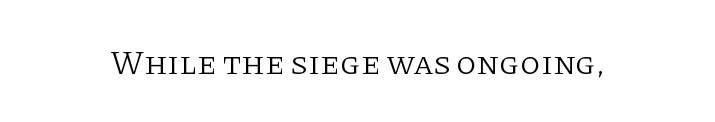
The line texture is even and compact thanks to regular tracking. The cut favours lightness, reaching ordinary text weight at its darkest. This sample has the flowing, uneven cadence of proportional lettering. What kind of face is this? One with serifs. Does the lettering tilt? It doesn't — this is upright. Letters rest on an invisible, unmarked baseline.
